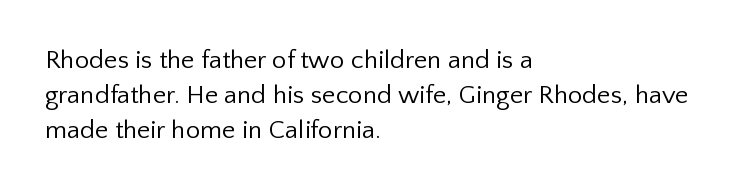
Q: Is the text bold? A: No.
Q: Is the text italic (slanted)? A: No, it is upright.
Q: Is the text underlined? A: No.
Q: How is the paragraph aligned? A: Left-aligned.
Q: Is the spacing between letters normal or unusually wide? A: Normal.
Q: Is the spacing between lines tight, normal or loose? A: Normal.
